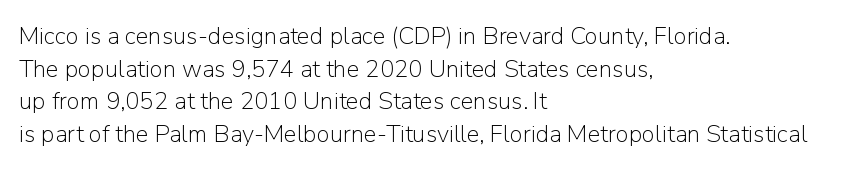
The image shows 24 px text type, upright; set left-aligned, normal line spacing (1.36x), normal letter spacing, not underlined.
